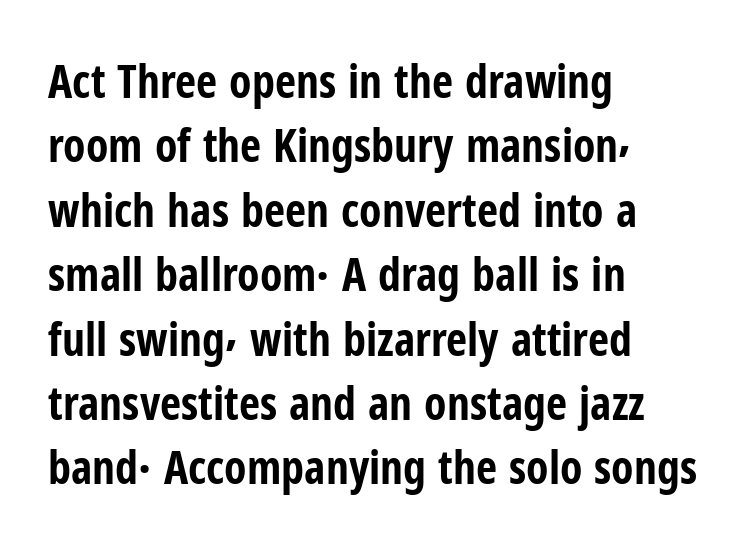
{"serif": "no", "italic": "no", "bold": "yes", "weight": "bold", "width": "condensed", "stroke_contrast": "low", "x_height": "medium", "monospaced": "no", "underline": "no", "align": "left", "line_spacing": "normal", "line_spacing_ratio": 1.4, "letter_spacing": "normal", "letter_spacing_em": 0.0, "glyph_px": 46}
